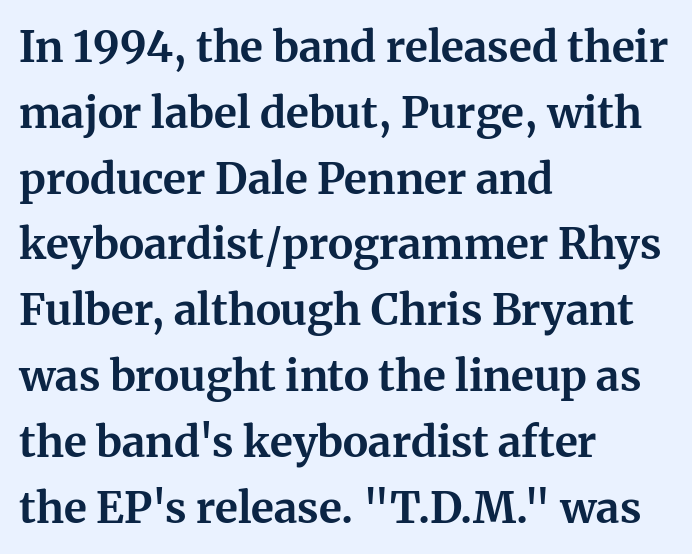
The image shows 43 px bold serif type, upright; set left-aligned, normal line spacing (1.53x), normal letter spacing, not underlined; medium stroke contrast and a medium x-height.
